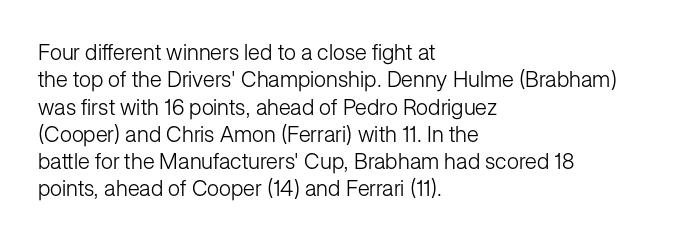
The image shows 22 px text type, upright; set left-aligned, line spacing 1.24x, normal letter spacing, not underlined.
